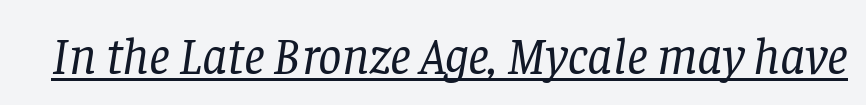
{"serif": "yes", "italic": "yes", "lean": "right", "slant_degrees": 8, "bold": "no", "weight": "regular", "width": "normal", "stroke_contrast": "low", "x_height": "large", "monospaced": "no", "underline": "yes", "letter_spacing": "normal", "letter_spacing_em": 0.0, "glyph_px": 52}
